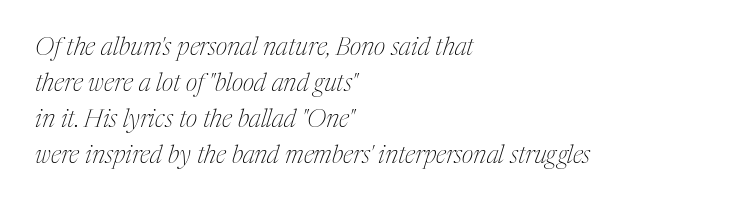
The image shows 25 px text type, italic (leaning right); set left-aligned, normal line spacing (1.44x), normal letter spacing, not underlined.
